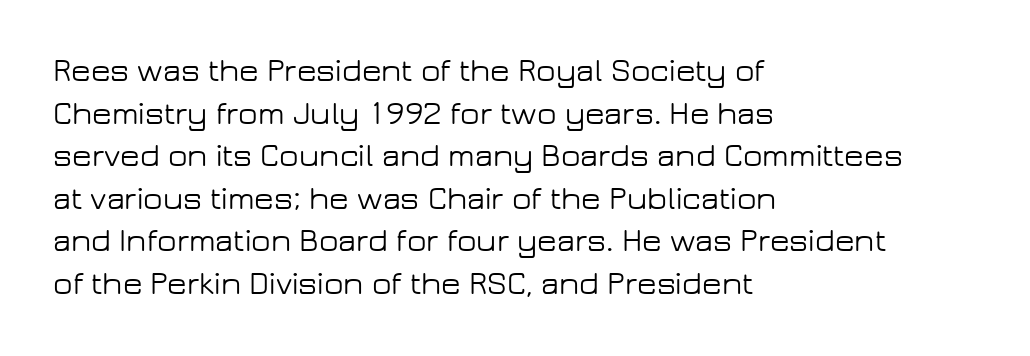
{"serif": "no", "italic": "no", "width": "wide", "stroke_contrast": "low", "x_height": "medium", "monospaced": "no", "underline": "no", "align": "left", "line_spacing": "normal", "line_spacing_ratio": 1.33, "letter_spacing": "normal", "letter_spacing_em": 0.0, "glyph_px": 32}
